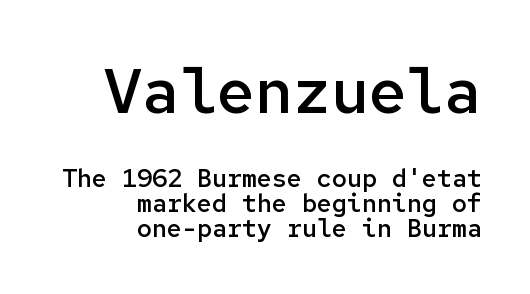
This layout puts the oversized block above and the modest block below. The words here are not underlined. Semibold letterforms, between regular and bold. Italic: no, the glyphs are upright roman. There is no visible air inserted between adjacent glyphs. Is this a fixed-width face? Yes — each glyph sits in an identical cell.
